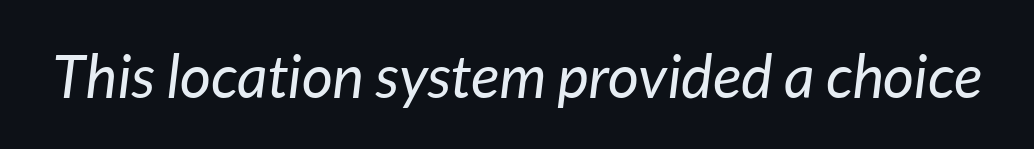
{"italic": "yes", "lean": "right", "slant_degrees": 7, "bold": "no", "weight": "regular", "width": "normal", "stroke_contrast": "low", "x_height": "medium", "monospaced": "no", "underline": "no", "letter_spacing": "normal", "letter_spacing_em": 0.0, "glyph_px": 60}
